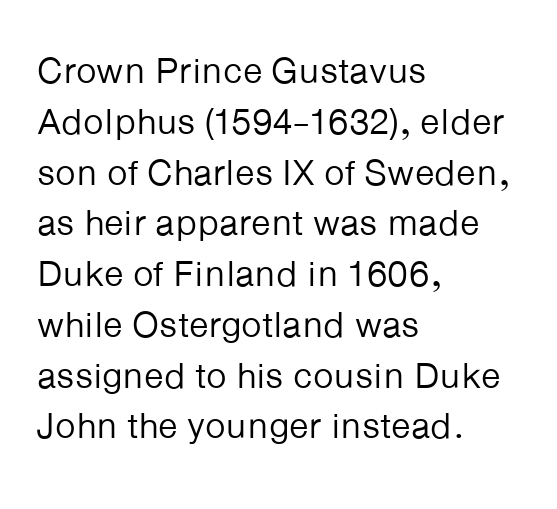
{"serif": "no", "italic": "no", "bold": "no", "weight": "regular", "width": "normal", "stroke_contrast": "low", "x_height": "medium", "monospaced": "no", "underline": "no", "align": "left", "line_spacing": "normal", "line_spacing_ratio": 1.41, "letter_spacing": "normal", "letter_spacing_em": 0.0, "glyph_px": 36}
